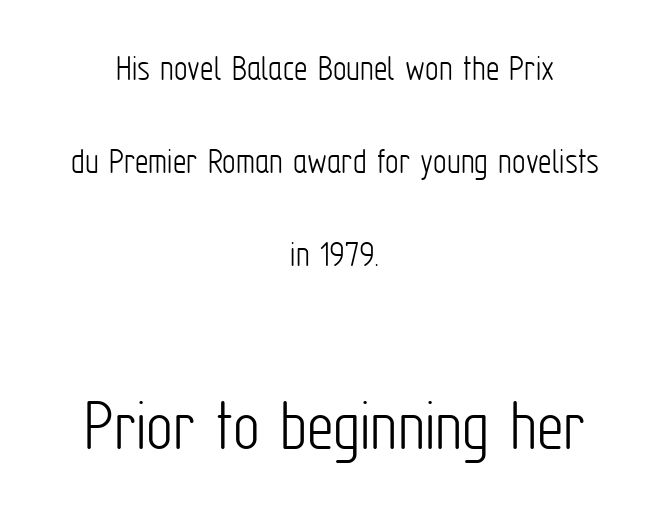
Layout note: lines centered. Observe the absence of serifs on each vertical stroke in this sample. Each new line begins a long way beneath the previous one. The rendering keeps characters at their native spacing.
